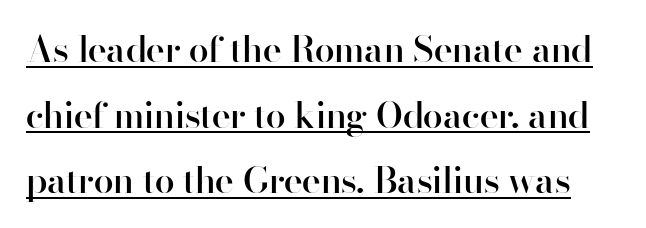
What stands out about the letter spacing? Nothing — it is the standard amount. Is this a fixed-width face? No — the glyphs have proportional, varying widths. Each letter's strokes conclude bluntly, with no projecting serifs. The characters look somewhat weighty, a semibold short of true bold. The face used here appears with an underline applied. It's the straight-up-and-down kind of type.
